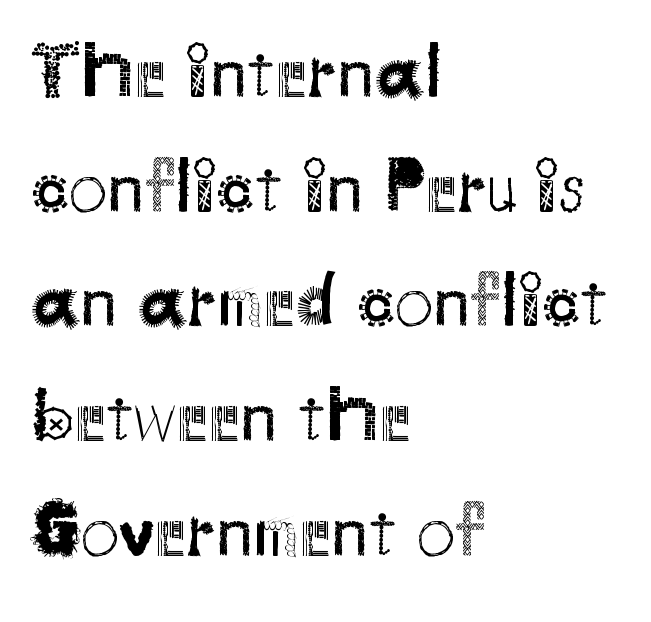
Q: Is the text bold? A: No.
Q: Is the text italic (slanted)? A: No, it is upright.
Q: Is the typeface a serif or a sans-serif typeface? A: Sans-serif.
Q: Is the text underlined? A: No.
Q: How is the paragraph aligned? A: Left-aligned.
Q: Is the spacing between letters normal or unusually wide? A: Normal.
Q: Is the spacing between lines tight, normal or loose? A: Normal.
Q: Width (condensed, normal, or wide)? A: Normal.
Q: Stroke contrast? A: Medium.
Q: x-height? A: Small.
Q: Monospaced? A: No.
